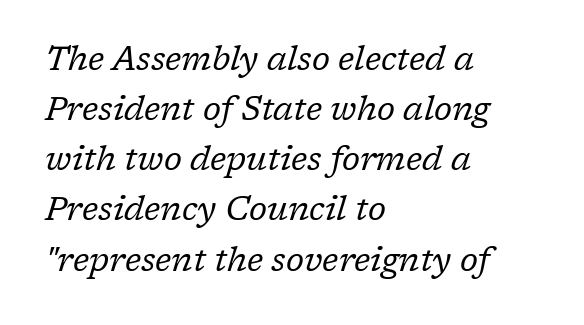
{"serif": "yes", "italic": "yes", "lean": "right", "slant_degrees": 17, "bold": "no", "weight": "regular", "width": "normal", "stroke_contrast": "low", "x_height": "medium", "monospaced": "no", "underline": "no", "align": "left", "line_spacing": "normal", "line_spacing_ratio": 1.52, "letter_spacing": "normal", "letter_spacing_em": 0.0, "glyph_px": 33}
